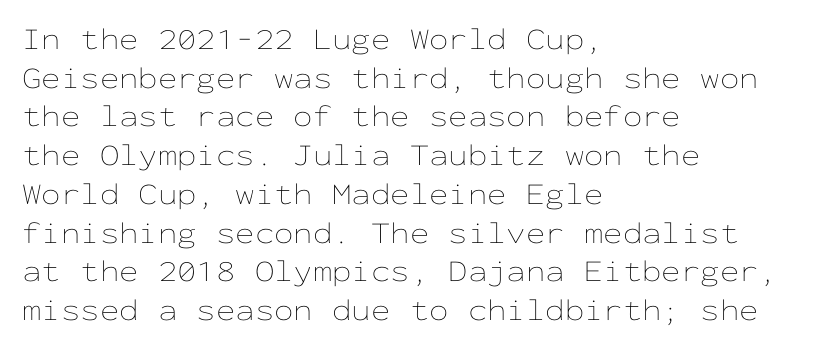
The image shows 31 px thin, wide type, upright, monospaced; set left-aligned, normal line spacing (1.25x), normal letter spacing, not underlined; low stroke contrast and a medium x-height.
